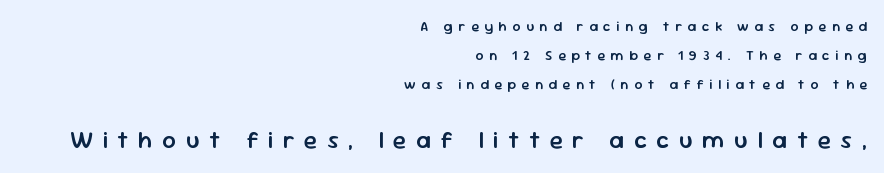
{"italic": "no", "bold": "semi", "underline": "no", "align": "right", "line_spacing": "loose", "line_spacing_ratio": 2.08, "letter_spacing": "wide", "letter_spacing_em": 0.4, "larger_block": "second", "size_ratio": 1.71, "glyph_px": 24}
